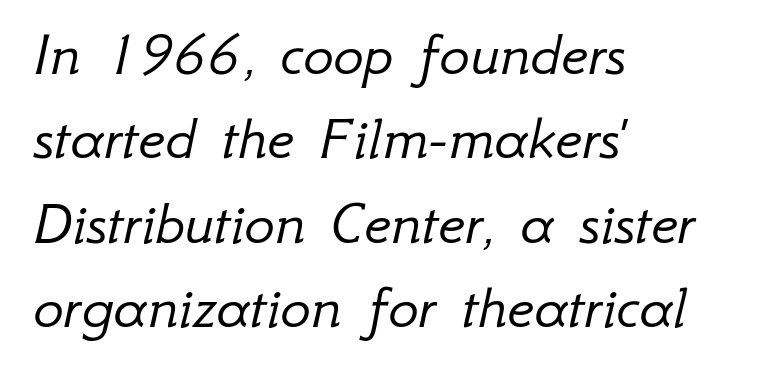
Q: Is the text bold? A: No.
Q: Is the text italic (slanted)? A: Yes, it leans right by about 12 degrees.
Q: Is the text underlined? A: No.
Q: How is the paragraph aligned? A: Left-aligned.
Q: Is the spacing between letters normal or unusually wide? A: Normal.
Q: Is the spacing between lines tight, normal or loose? A: Normal.
Q: Width (condensed, normal, or wide)? A: Normal.
Q: Stroke contrast? A: Low.
Q: x-height? A: Small.
Q: Monospaced? A: No.
